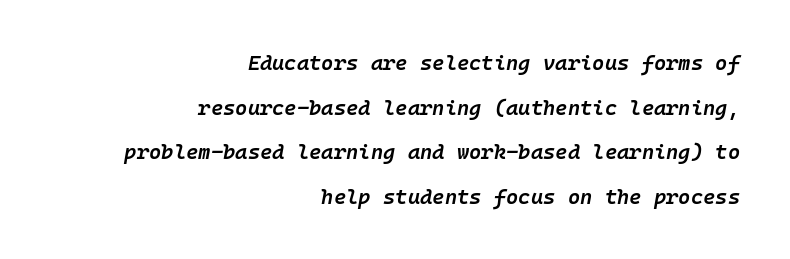
{"italic": "yes", "lean": "right", "slant_degrees": 10, "bold": "semi", "underline": "no", "align": "right", "line_spacing": "loose", "line_spacing_ratio": 2.12, "letter_spacing": "normal", "letter_spacing_em": 0.0, "glyph_px": 21}
